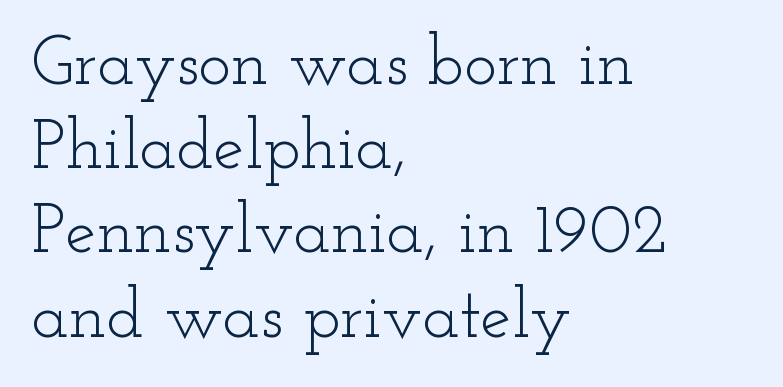
The rendering shows small feet on the letterforms — a serif design. This is the regular roman posture of the typeface. Each letter keeps its own natural width here, so spacing adapts to shape. Quick note: underline off.
